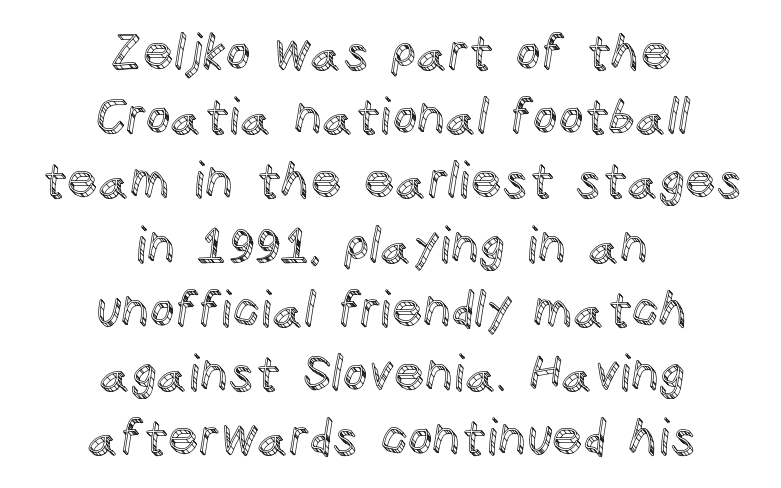
The image shows 49 px text type; set centered, normal line spacing (1.31x), normal letter spacing, not underlined; a large x-height.
